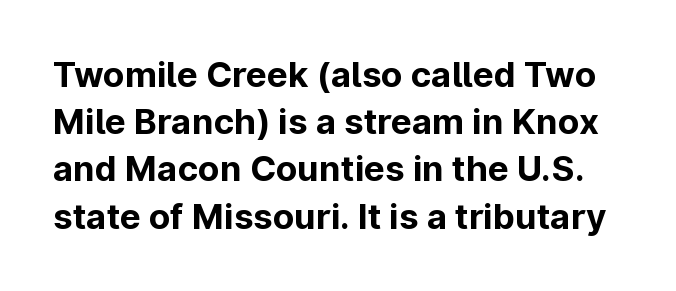
Q: Is the text bold? A: Yes.
Q: Is the text italic (slanted)? A: No, it is upright.
Q: Is the typeface a serif or a sans-serif typeface? A: Sans-serif.
Q: Is the text underlined? A: No.
Q: Is the spacing between letters normal or unusually wide? A: Normal.
Q: Is the spacing between lines tight, normal or loose? A: Normal.
Q: Width (condensed, normal, or wide)? A: Normal.
Q: Stroke contrast? A: Low.
Q: x-height? A: Medium.
Q: Monospaced? A: No.
